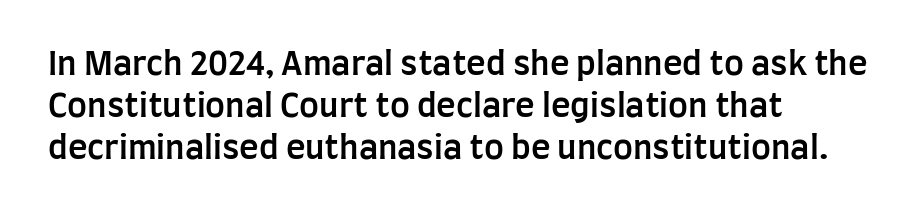
Q: Is the text bold? A: Semi-bold.
Q: Is the text italic (slanted)? A: No, it is upright.
Q: Is the typeface a serif or a sans-serif typeface? A: Sans-serif.
Q: Is the text underlined? A: No.
Q: How is the paragraph aligned? A: Left-aligned.
Q: Is the spacing between letters normal or unusually wide? A: Normal.
Q: Is the spacing between lines tight, normal or loose? A: Normal.
Q: Width (condensed, normal, or wide)? A: Condensed.
Q: Stroke contrast? A: Low.
Q: x-height? A: Large.
Q: Monospaced? A: No.
